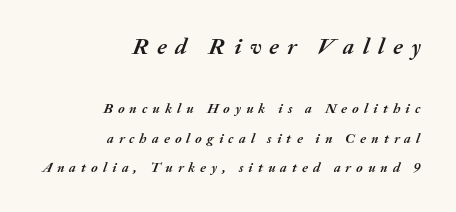
Q: Is the text bold? A: Yes.
Q: Is the text italic (slanted)? A: Yes, it leans right by about 20 degrees.
Q: Is the text underlined? A: No.
Q: How is the paragraph aligned? A: Right-aligned.
Q: Is the spacing between letters normal or unusually wide? A: Unusually wide.
Q: Is the spacing between lines tight, normal or loose? A: Loose.
Q: Which block of text is set in a larger size, the first (top) or the second (bottom)? A: The first (top) one.
